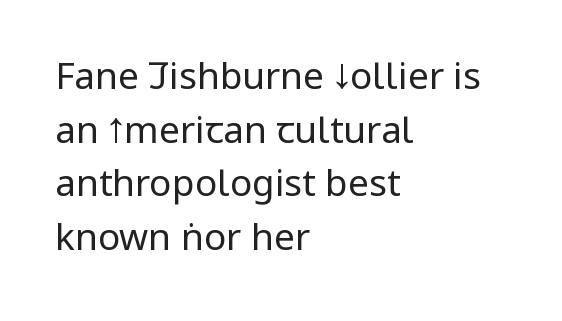
Counters stay open thanks to moderate or lighter strokes. One glance says typical: line gaps are just what's usual. The compositor pushed each line to the left boundary. Spacing verdict: proportional, widths tailored to each character.
